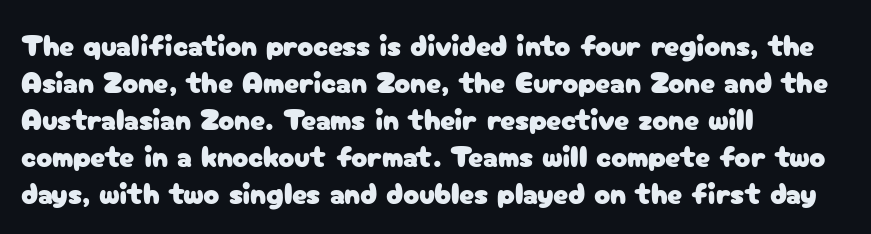
{"serif": "no", "italic": "no", "width": "normal", "stroke_contrast": "low", "x_height": "medium", "monospaced": "no", "underline": "no", "align": "left", "line_spacing_ratio": 1.23, "letter_spacing": "normal", "letter_spacing_em": 0.0, "glyph_px": 30}
